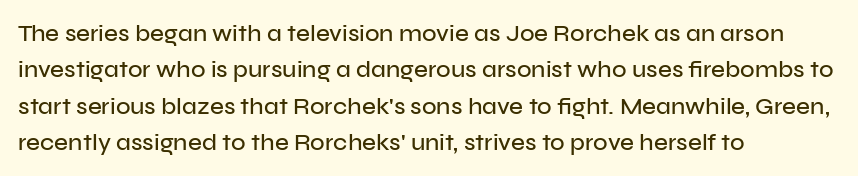
{"italic": "no", "underline": "no", "align": "left", "line_spacing": "normal", "line_spacing_ratio": 1.52, "letter_spacing": "normal", "letter_spacing_em": 0.0, "glyph_px": 24}
